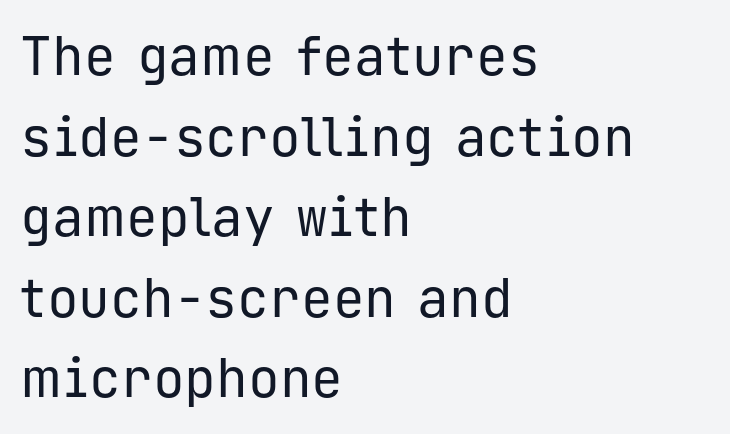
The image shows 53 px regular-weight sans-serif type, upright, monospaced; set left-aligned, normal line spacing (1.52x), normal letter spacing, not underlined; low stroke contrast and a medium x-height.
